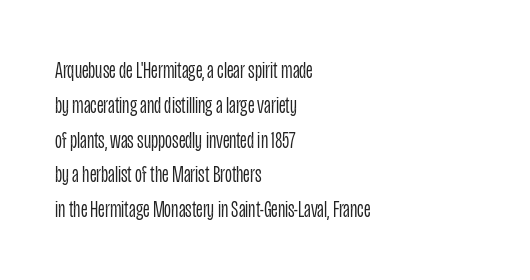
Summary of weight: not heavy and not bold. The passage shown stacks its lines at a standard gap. Upright lettering throughout. Tracking value appears to be zero — textbook default spacing.
